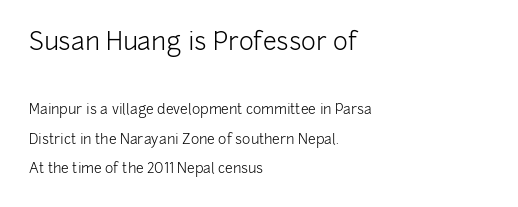
The image shows 25 px text type, upright; set left-aligned, loose line spacing (2.12x), normal letter spacing, not underlined; the first (top) block is 1.79x larger.
